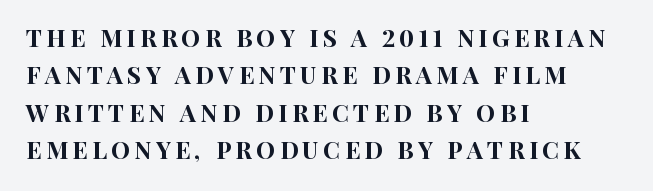
{"italic": "no", "underline": "no", "align": "left", "line_spacing": "normal", "line_spacing_ratio": 1.56, "glyph_px": 24}
